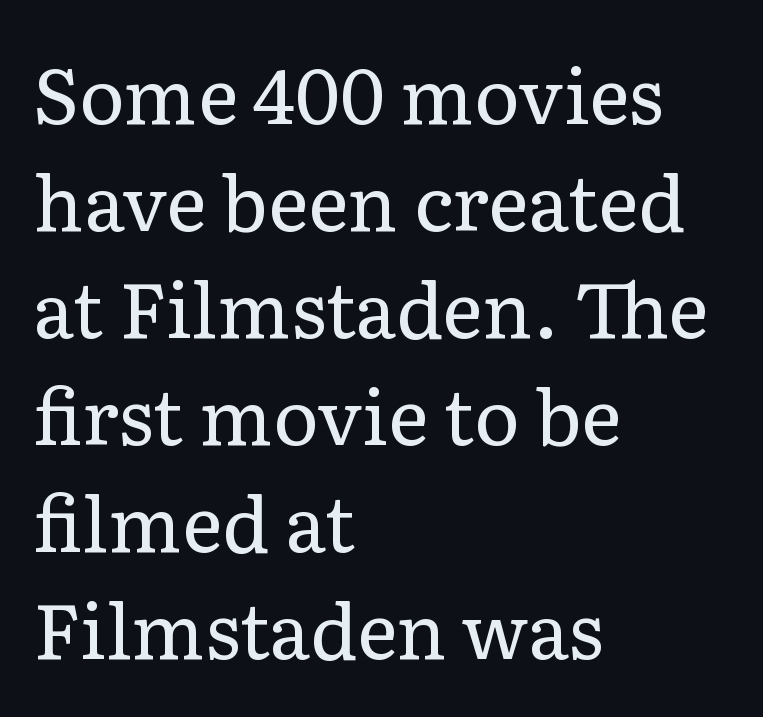
The image shows 77 px regular-weight serif type, upright; set left-aligned, normal line spacing (1.39x), normal letter spacing, not underlined; low stroke contrast and a medium x-height.
